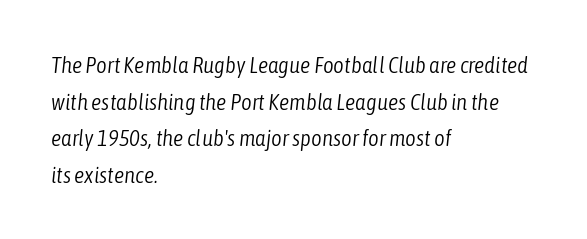
{"italic": "yes", "lean": "right", "slant_degrees": 6, "bold": "no", "underline": "no", "align": "left", "line_spacing": "normal", "line_spacing_ratio": 1.59, "letter_spacing": "normal", "letter_spacing_em": 0.0, "glyph_px": 23}
